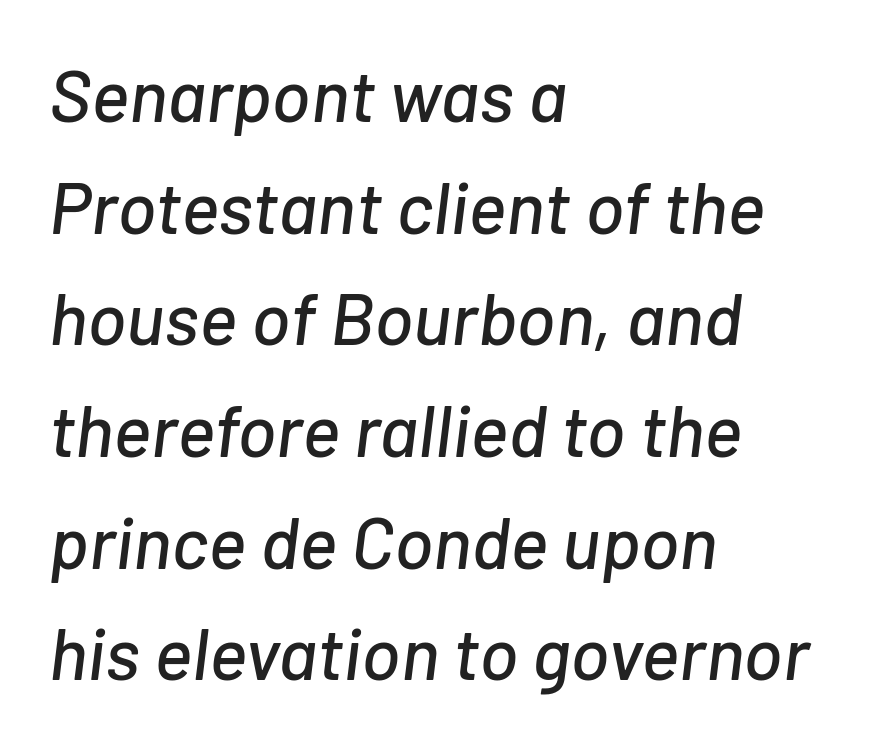
{"italic": "yes", "lean": "right", "slant_degrees": 7, "width": "normal", "stroke_contrast": "low", "x_height": "medium", "monospaced": "no", "underline": "no", "align": "left", "line_spacing": "normal", "line_spacing_ratio": 1.53, "letter_spacing": "normal", "letter_spacing_em": 0.0, "glyph_px": 73}
